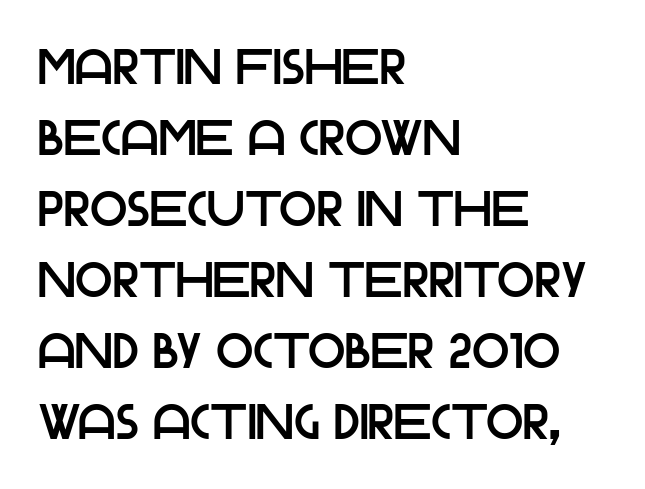
The image shows 49 px sans-serif type, upright; set left-aligned, normal line spacing (1.45x), normal letter spacing, not underlined; low stroke contrast and a large x-height.
